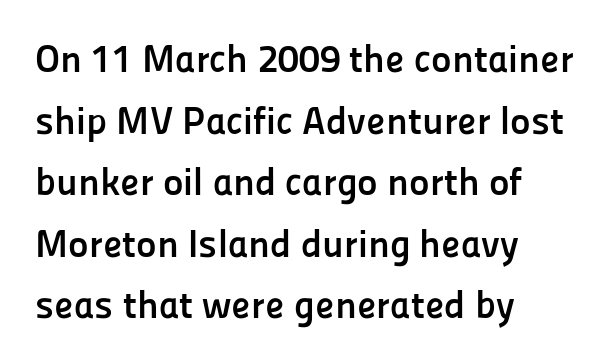
{"serif": "no", "italic": "no", "bold": "yes", "weight": "semibold", "width": "normal", "stroke_contrast": "low", "x_height": "medium", "monospaced": "no", "underline": "no", "align": "left", "line_spacing": "normal", "line_spacing_ratio": 1.58, "letter_spacing": "normal", "letter_spacing_em": 0.0, "glyph_px": 39}
